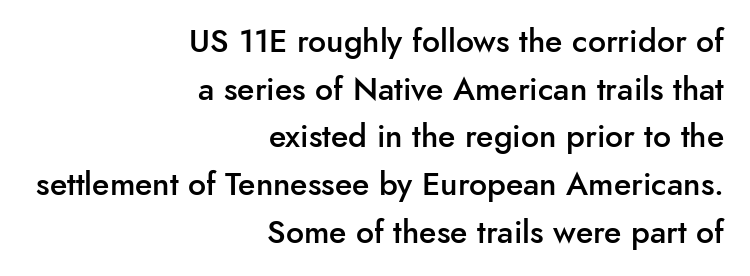
In terms of letterform style, serifs are entirely absent. Think of a printed novel: that variable character pitch is what you see here. Does the lettering tilt? It doesn't — this is upright. Quick note: interline space is typical. A bit beefed up — I'd call it semibold rather than bold.
